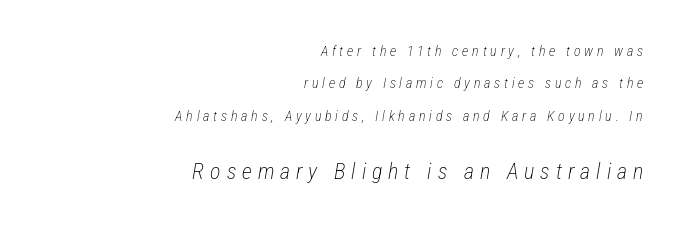
Is the stroke heavy? The answer is a plain regular-or-lighter. Designer's note — italics engaged. Compared with typical paragraphs, the rows here are farther apart. The setting favours the right margin, as signatures and pull-quotes sometimes do. The gaps between neighbouring characters are conspicuously large. These two chunks differ in scale, with the bottom chunk taking the larger measure.
